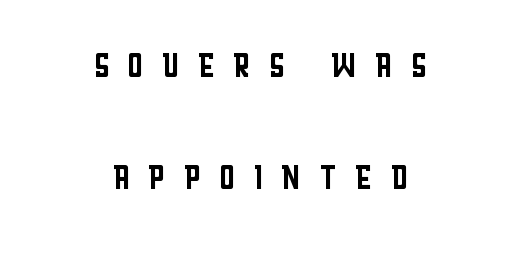
This is not heavy type; no bold has been used. In terms of posture, this sample is upright. Do the characters align in a grid? No, the font is proportional. Does the leading feel generous? Absolutely, it's lavish. This sample is center-justified, so both line endings float freely. Font category for this specimen: sans-serif.
